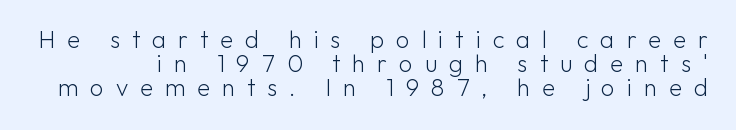
{"italic": "no", "bold": "no", "underline": "no", "line_spacing": "tight", "line_spacing_ratio": 0.99, "letter_spacing": "wide", "letter_spacing_em": 0.5, "glyph_px": 24}
